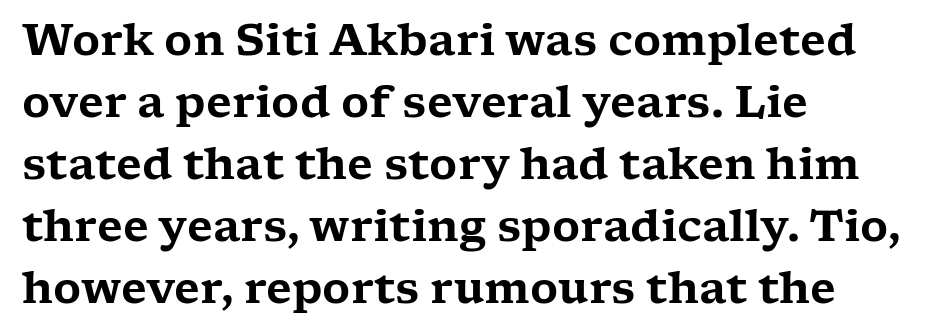
Q: Is the text italic (slanted)? A: No, it is upright.
Q: Is the typeface a serif or a sans-serif typeface? A: Serif.
Q: Is the text underlined? A: No.
Q: How is the paragraph aligned? A: Left-aligned.
Q: Is the spacing between letters normal or unusually wide? A: Normal.
Q: Is the spacing between lines tight, normal or loose? A: Normal.
Q: Width (condensed, normal, or wide)? A: Wide.
Q: Stroke contrast? A: Low.
Q: x-height? A: Medium.
Q: Monospaced? A: No.
